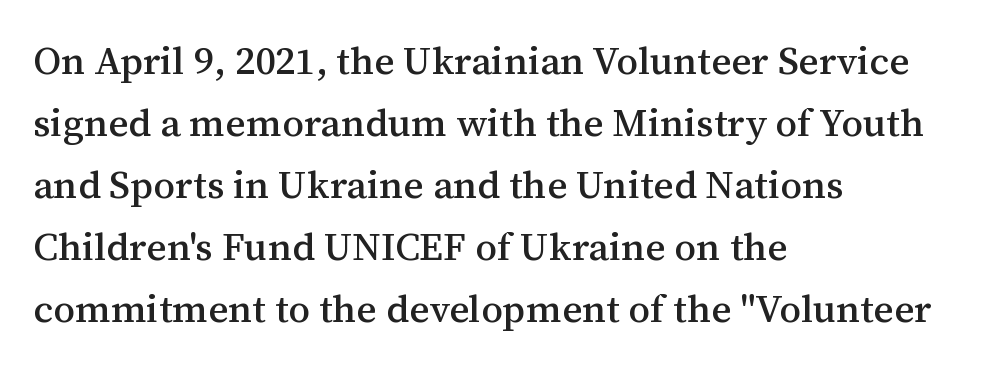
The letters sit at their default tracking, neither squeezed nor spread. The rendering anchors every line to the left-hand side. When letters stand straight like this, we call the style roman or upright. Reading down the column, the eye jumps a familiar distance to each next line. Varying glyph widths throughout — classic text-font behaviour. Check the space under the baseline: it is left empty.
